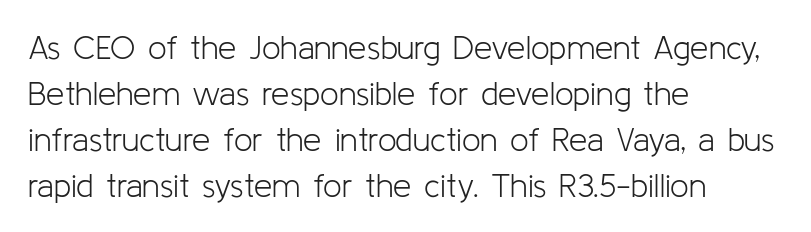
{"serif": "no", "italic": "no", "bold": "no", "weight": "light", "width": "normal", "stroke_contrast": "low", "x_height": "medium", "monospaced": "no", "underline": "no", "align": "left", "line_spacing": "normal", "line_spacing_ratio": 1.39, "letter_spacing": "normal", "letter_spacing_em": 0.0, "glyph_px": 33}
